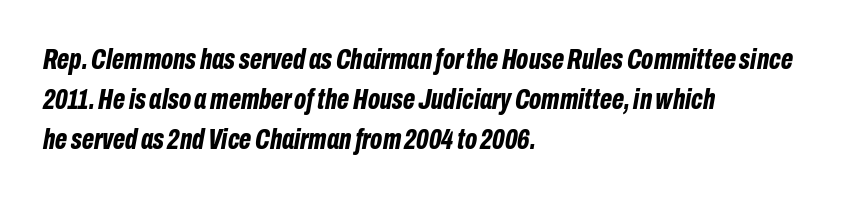
{"italic": "yes", "lean": "right", "slant_degrees": 10, "bold": "yes", "weight": "bold", "width": "condensed", "stroke_contrast": "low", "x_height": "medium", "monospaced": "no", "underline": "no", "align": "left", "line_spacing": "normal", "line_spacing_ratio": 1.38, "letter_spacing": "normal", "letter_spacing_em": 0.0, "glyph_px": 29}
